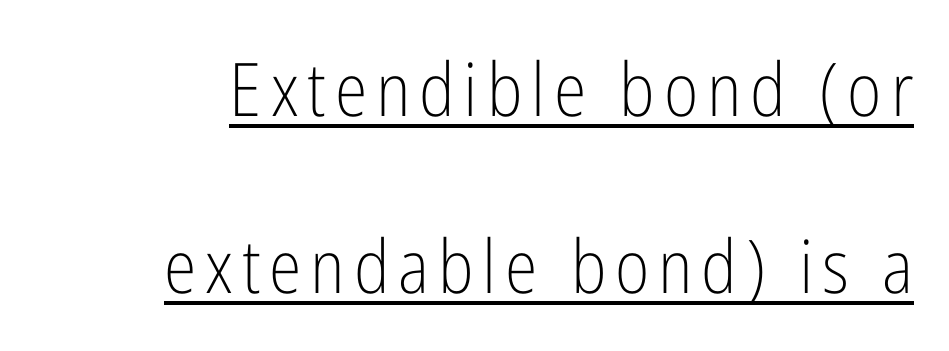
Somebody hit Ctrl+U on this one — the words are underlined. Posture: upright roman. The face used here is a sans, in the tradition of grotesques and geometrics. What's the leading like? Stretched, with rows far apart.
